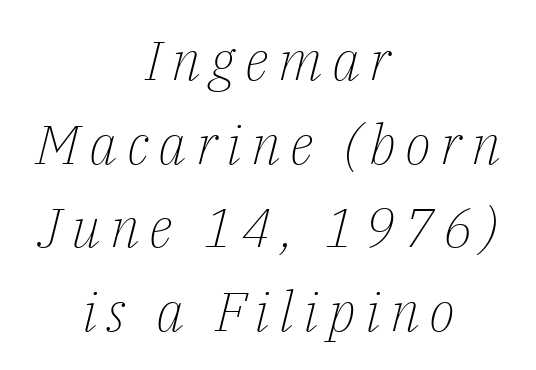
The image shows 55 px light serif type, italic (leaning right); set centered, normal line spacing (1.52x), not underlined; low stroke contrast and a medium x-height.
